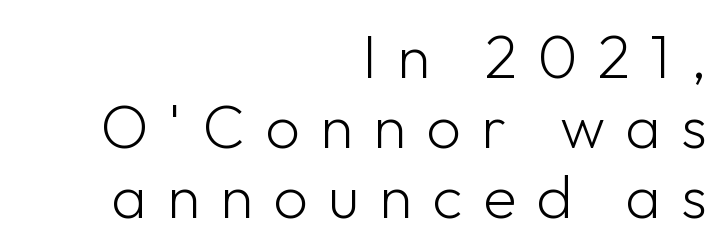
The lines are packed closely together with very little leading. The face used here is proportionally spaced, like ordinary book or web type. The rendering shows plain stroke endings on the letterforms — a sans-serif design. This reads as an unemphasized weight, regular at the heaviest.
